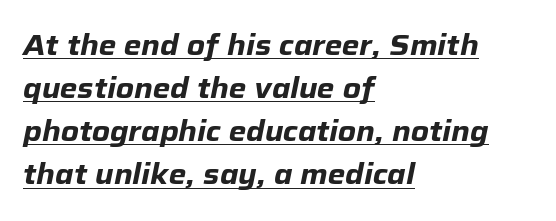
The image shows 28 px heavy type, italic (leaning right); set left-aligned, normal line spacing (1.54x), normal letter spacing, underlined; low stroke contrast and a medium x-height.
